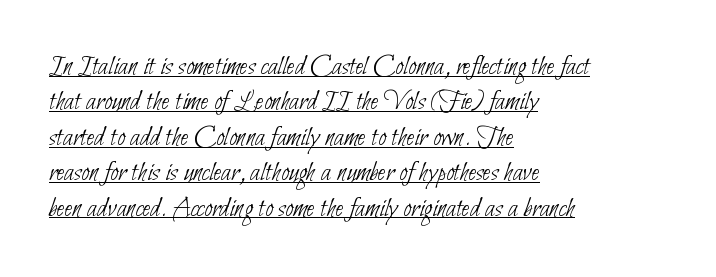
{"serif": "no", "bold": "no", "weight": "thin", "width": "condensed", "stroke_contrast": "low", "x_height": "small", "monospaced": "no", "underline": "yes", "align": "left", "line_spacing_ratio": 1.22, "letter_spacing": "normal", "letter_spacing_em": 0.0, "glyph_px": 29}
